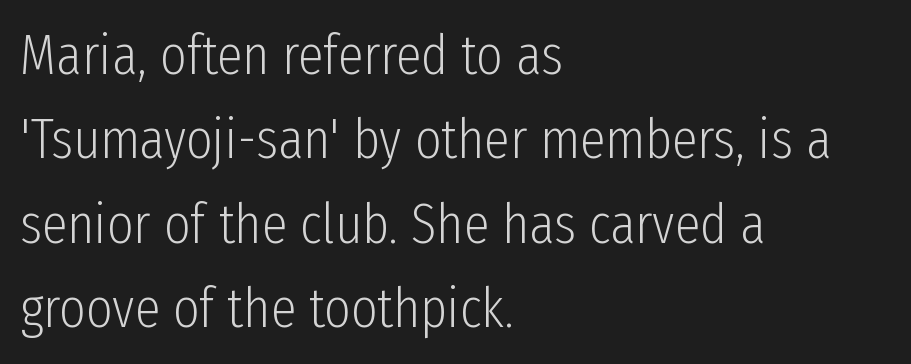
The image shows 57 px light, condensed sans-serif type, upright; set left-aligned, normal line spacing (1.48x), normal letter spacing, not underlined; low stroke contrast and a medium x-height.
